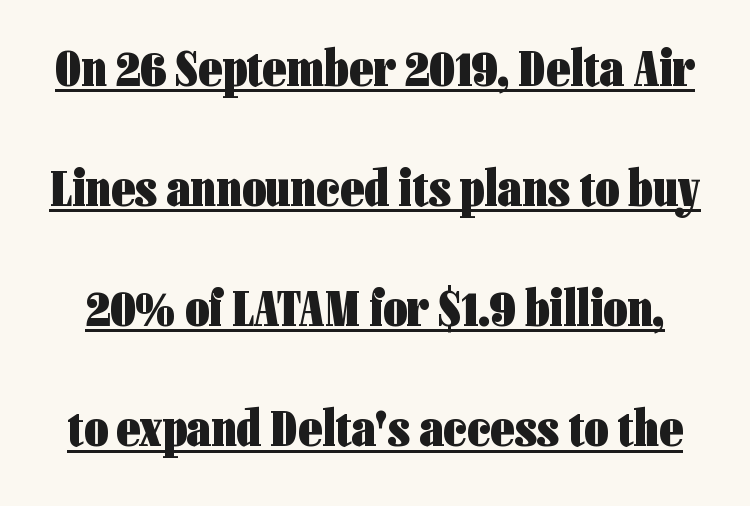
The image shows 52 px heavy, condensed sans-serif type, upright; set loose line spacing (2.31x), normal letter spacing, underlined; low stroke contrast and a medium x-height.
